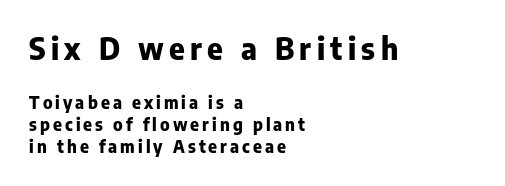
The image shows 30 px heavy sans-serif type, upright; set left-aligned, normal line spacing (1.28x), not underlined; the first (top) block is 1.76x larger; low stroke contrast and a medium x-height.
